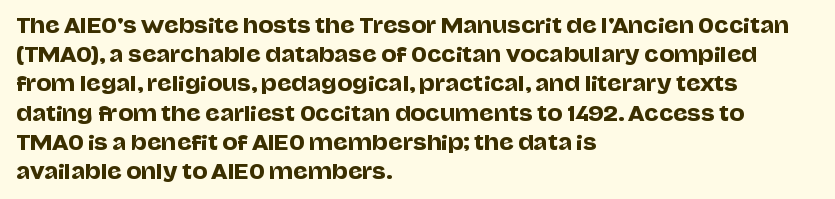
{"italic": "no", "underline": "no", "align": "left", "line_spacing": "normal", "line_spacing_ratio": 1.46, "letter_spacing": "normal", "letter_spacing_em": 0.0, "glyph_px": 20}
